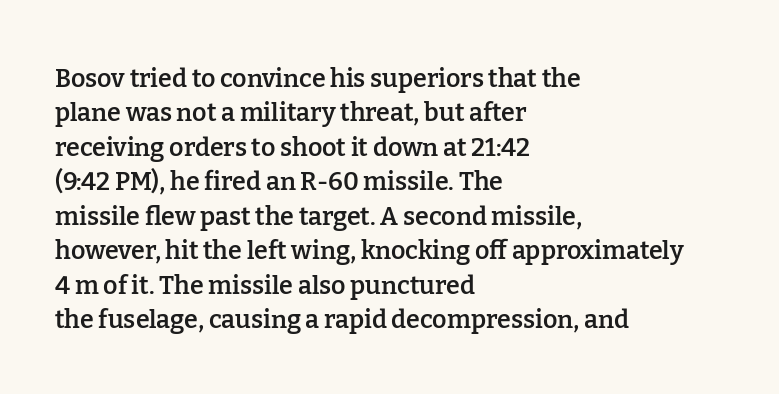
The image shows 25 px text type, upright; set left-aligned, normal line spacing (1.38x), normal letter spacing, not underlined.
